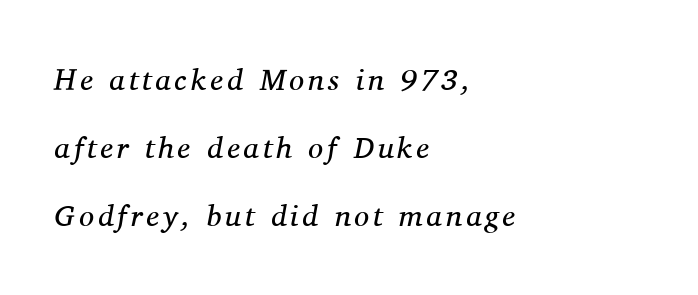
You could not count columns in this text — the font is proportionally spaced. The gap between lines stays unmarked. Yep, those are serifs on the letters. Regarding leading, the lines here are spaced well apart.
